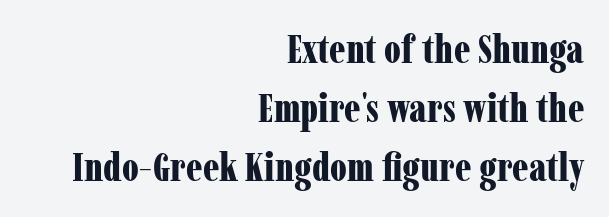
Q: Is the text bold? A: Yes.
Q: Is the text italic (slanted)? A: No, it is upright.
Q: Is the typeface a serif or a sans-serif typeface? A: Serif.
Q: Is the text underlined? A: No.
Q: How is the paragraph aligned? A: Right-aligned.
Q: Is the spacing between letters normal or unusually wide? A: Normal.
Q: Is the spacing between lines tight, normal or loose? A: Normal.
Q: Width (condensed, normal, or wide)? A: Condensed.
Q: Stroke contrast? A: Low.
Q: x-height? A: Medium.
Q: Monospaced? A: No.
